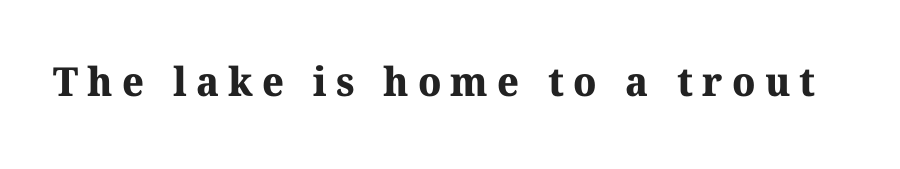
{"serif": "yes", "bold": "yes", "weight": "bold", "width": "normal", "stroke_contrast": "medium", "x_height": "medium", "monospaced": "no", "underline": "no", "letter_spacing": "wide", "letter_spacing_em": 0.23, "glyph_px": 40}
